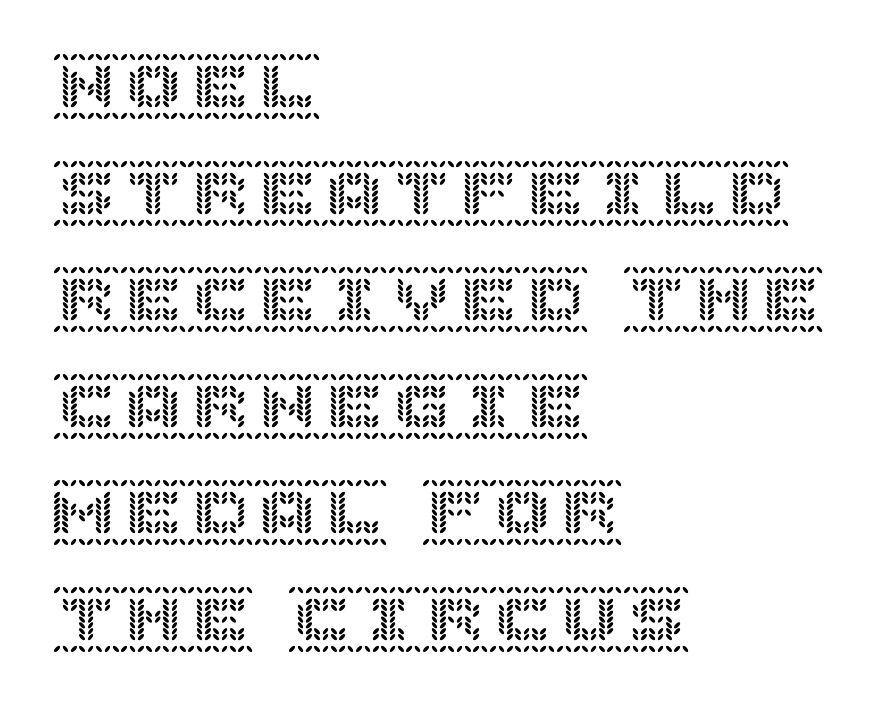
{"italic": "no", "width": "normal", "x_height": "large", "underline": "no", "align": "left", "line_spacing": "normal", "line_spacing_ratio": 1.59, "letter_spacing": "normal", "letter_spacing_em": 0.0, "glyph_px": 67}
